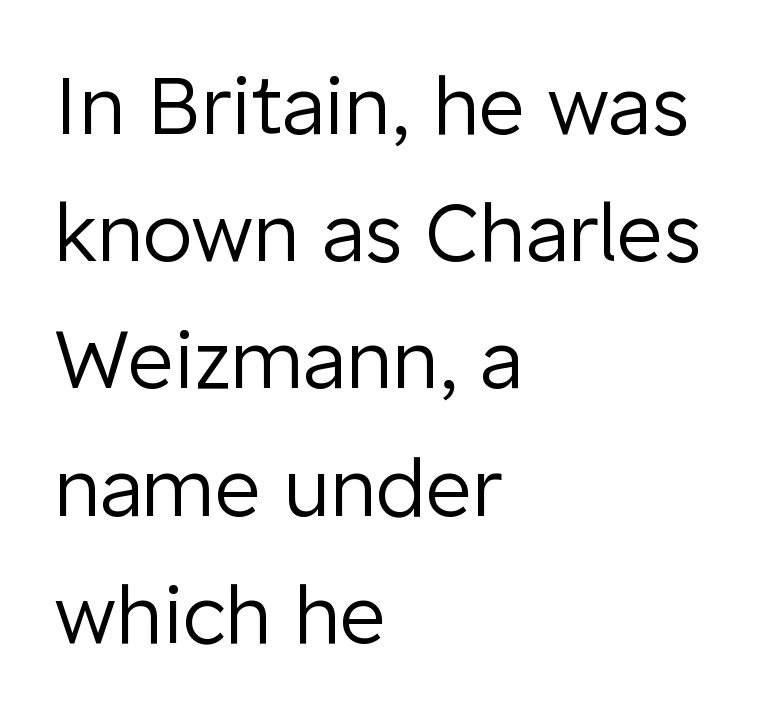
Compared with typical body copy, the letter spacing here is the same. Heaviness? Minimal to ordinary, like unemphasized prose. The string is rendered with underlining switched off. Here the designer chose a conventional face with non-uniform glyph widths. The characters display no serif detailing; their extremities are plain.
